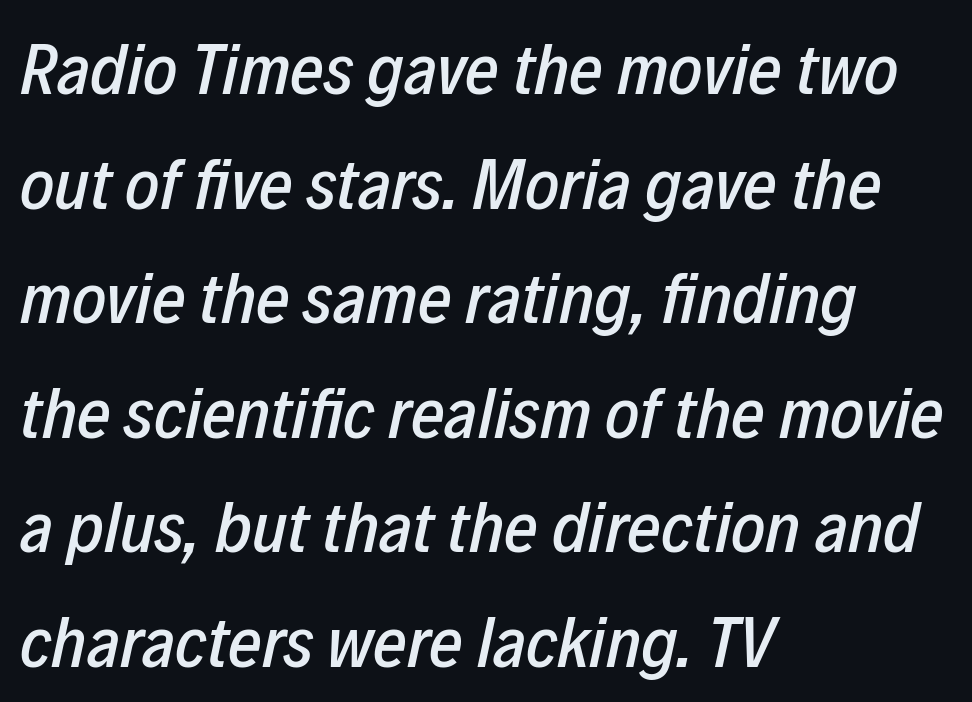
Q: Is the text italic (slanted)? A: Yes, it leans right by about 12 degrees.
Q: Is the text underlined? A: No.
Q: How is the paragraph aligned? A: Left-aligned.
Q: Is the spacing between letters normal or unusually wide? A: Normal.
Q: Is the spacing between lines tight, normal or loose? A: Normal.
Q: Width (condensed, normal, or wide)? A: Condensed.
Q: Stroke contrast? A: Low.
Q: x-height? A: Medium.
Q: Monospaced? A: No.
